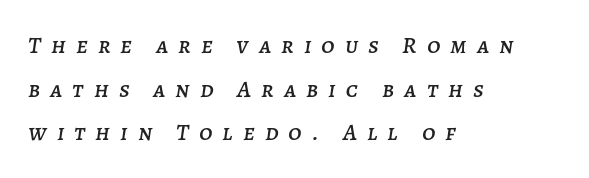
Q: Is the text italic (slanted)? A: Yes, it leans right by about 7 degrees.
Q: Is the text underlined? A: No.
Q: How is the paragraph aligned? A: Left-aligned.
Q: Is the spacing between letters normal or unusually wide? A: Unusually wide.
